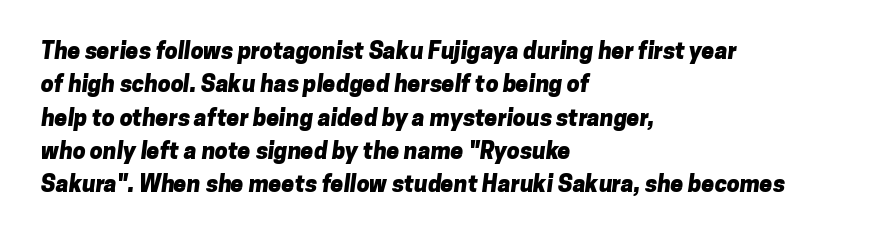
{"bold": "yes", "underline": "no", "align": "left", "line_spacing": "normal", "line_spacing_ratio": 1.45, "letter_spacing": "normal", "letter_spacing_em": 0.0, "glyph_px": 23}
